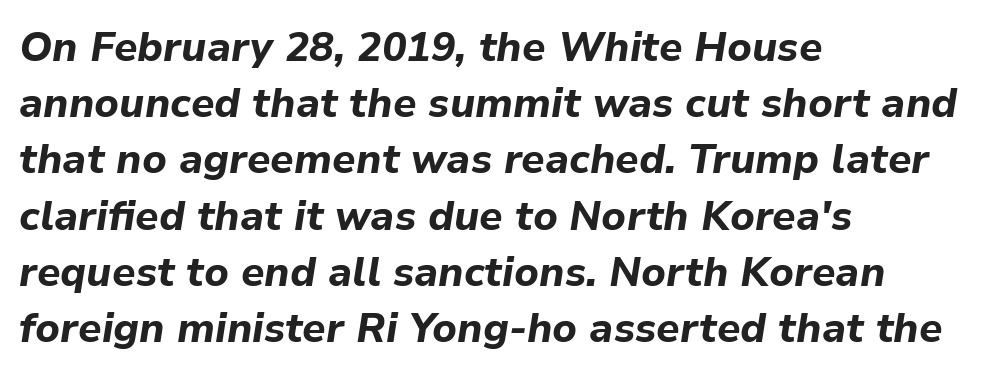
The image shows 41 px bold type, italic (leaning right); set left-aligned, normal line spacing (1.37x), normal letter spacing, not underlined; low stroke contrast and a medium x-height.
